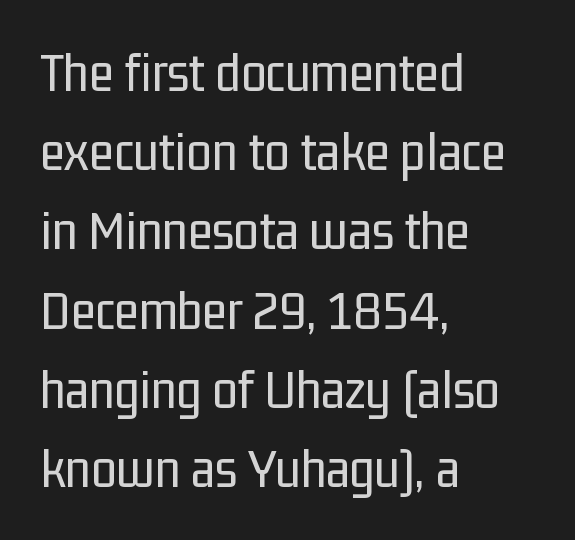
{"serif": "no", "italic": "no", "bold": "no", "weight": "regular", "width": "condensed", "stroke_contrast": "low", "x_height": "medium", "monospaced": "no", "underline": "no", "align": "left", "line_spacing": "normal", "line_spacing_ratio": 1.39, "letter_spacing": "normal", "letter_spacing_em": 0.0, "glyph_px": 57}
